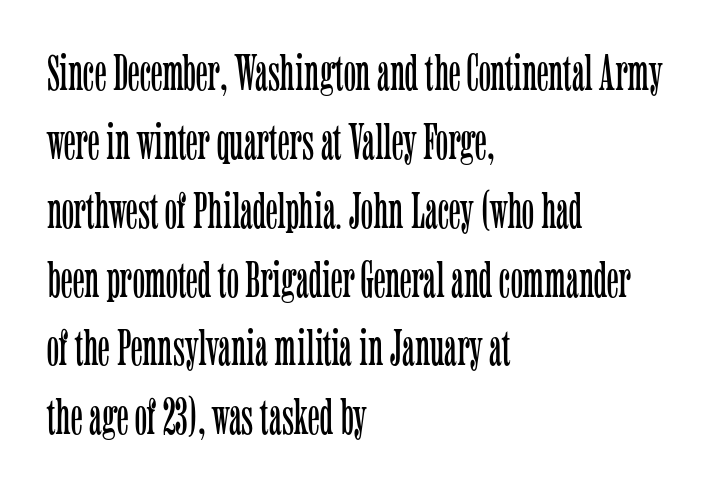
These lines are rendered in a variable-pitch font. Weight: regular or lighter. Honestly, the letter spacing is just normal — you wouldn't notice it. Are there feet on the stems? There are — it's a serif. This sample is left-justified, so line endings fall wherever the words run out.
